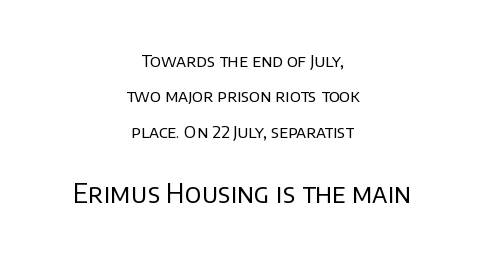
{"italic": "no", "bold": "no", "underline": "no", "align": "center", "line_spacing": "loose", "line_spacing_ratio": 2.08, "letter_spacing": "normal", "letter_spacing_em": 0.0, "larger_block": "second", "size_ratio": 1.53, "glyph_px": 26}
